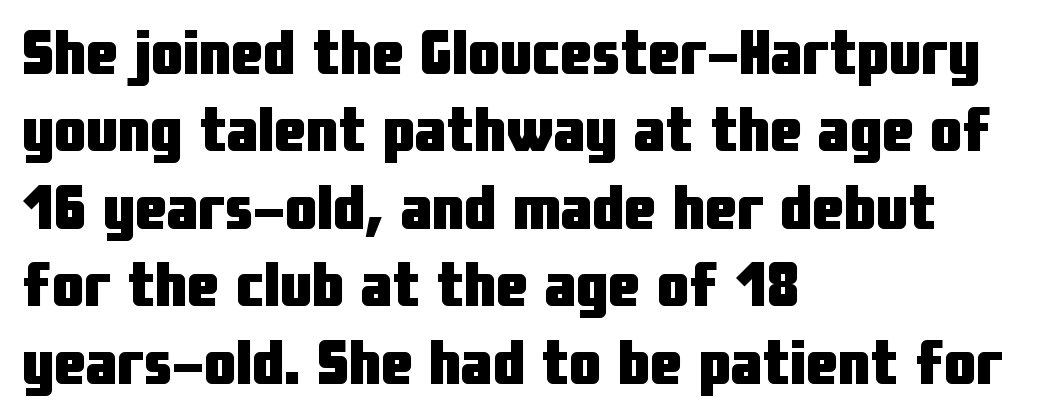
The image shows 64 px heavy, condensed sans-serif type, upright; set left-aligned, line spacing 1.21x, normal letter spacing, not underlined; low stroke contrast and a medium x-height.
